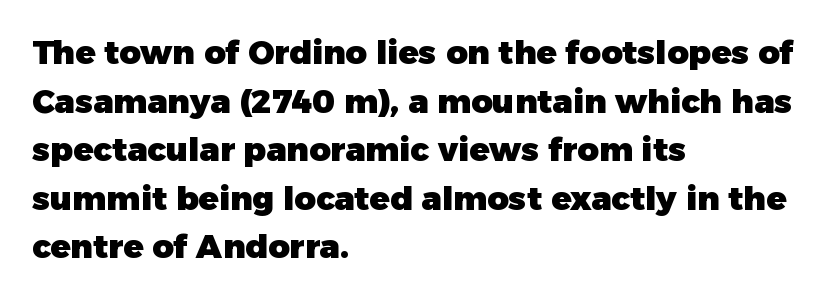
Q: Is the text bold? A: Yes.
Q: Is the text italic (slanted)? A: No, it is upright.
Q: Is the typeface a serif or a sans-serif typeface? A: Sans-serif.
Q: Is the text underlined? A: No.
Q: How is the paragraph aligned? A: Left-aligned.
Q: Is the spacing between letters normal or unusually wide? A: Normal.
Q: Is the spacing between lines tight, normal or loose? A: Normal.
Q: Width (condensed, normal, or wide)? A: Normal.
Q: Stroke contrast? A: Low.
Q: x-height? A: Medium.
Q: Monospaced? A: No.
